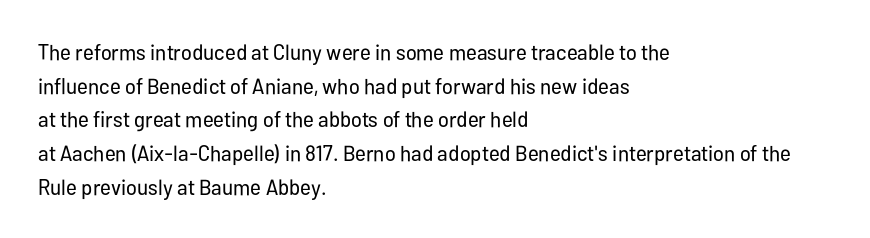
Unbolded letterforms with no extra heft. The letterforms sit shoulder to shoulder at normal distance. Line spacing here is normal. Glance below the letters and you will spot only blank space. Visually the block forms a straight wall on the left and a jagged coastline on the right.
